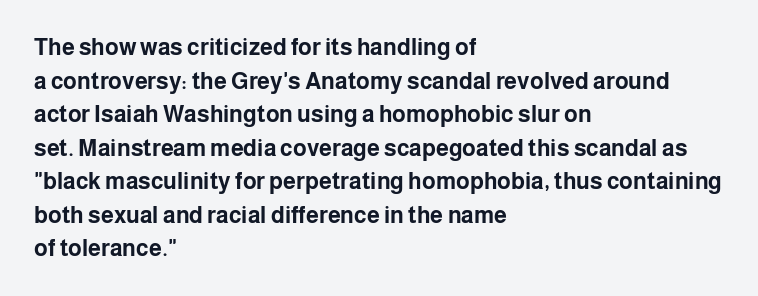
Each line starts at the same left margin while the right side varies. One glance says typical: line gaps are just what's usual. Nope, not italic — everything's standing straight. Plenty of ink on the page — the face is bold.
